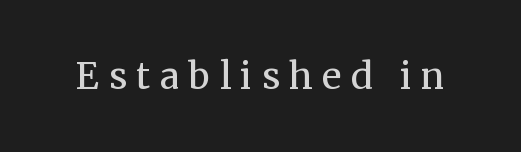
Q: Is the text bold? A: No.
Q: Is the text italic (slanted)? A: No, it is upright.
Q: Is the typeface a serif or a sans-serif typeface? A: Serif.
Q: Is the text underlined? A: No.
Q: Is the spacing between letters normal or unusually wide? A: Unusually wide.
Q: Width (condensed, normal, or wide)? A: Normal.
Q: Stroke contrast? A: Medium.
Q: x-height? A: Medium.
Q: Monospaced? A: No.
